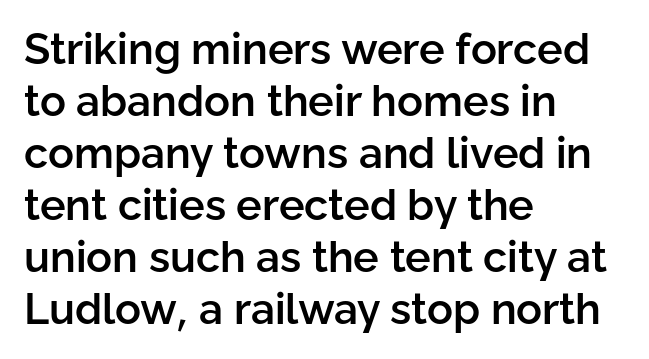
{"serif": "no", "italic": "no", "bold": "semi", "weight": "semibold", "width": "normal", "stroke_contrast": "low", "x_height": "medium", "monospaced": "no", "underline": "no", "align": "left", "line_spacing_ratio": 1.21, "letter_spacing": "normal", "letter_spacing_em": 0.0, "glyph_px": 43}
